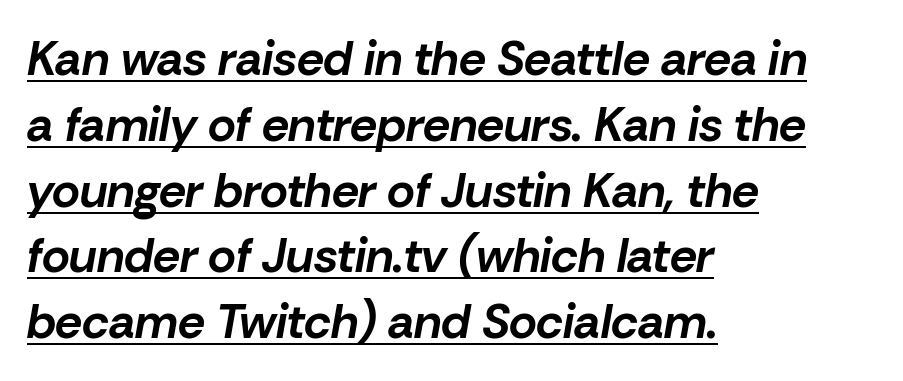
The image shows 48 px bold type, italic (leaning right); set left-aligned, normal line spacing (1.37x), normal letter spacing, underlined; low stroke contrast and a medium x-height.
